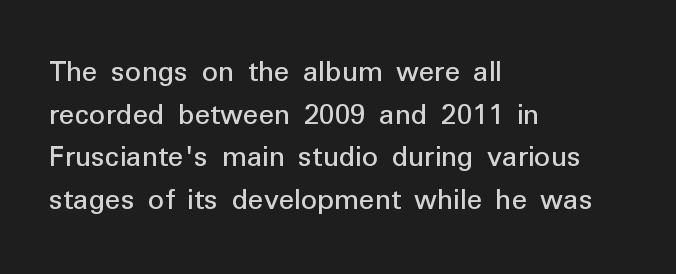
Looks like regular typesetting: each glyph gets only the width it needs. The font family rendered here belongs to the sans-serif group. Each stroke keeps to a modest, everyday thickness or less. Decoration check: the copy has no underline.
